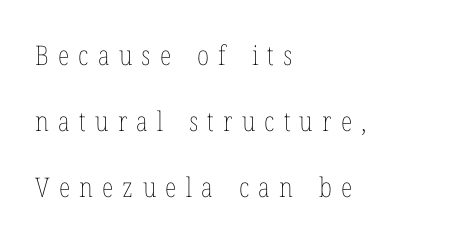
{"italic": "no", "bold": "no", "underline": "no", "align": "left", "line_spacing": "loose", "line_spacing_ratio": 2.44, "letter_spacing": "wide", "letter_spacing_em": 0.34, "glyph_px": 27}
